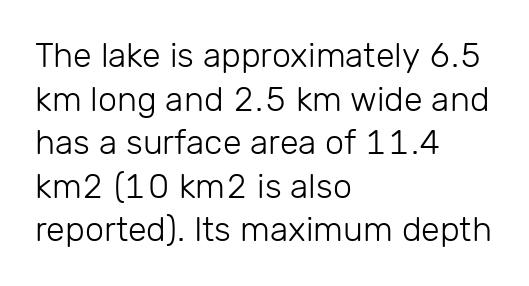
The image shows 34 px light sans-serif type, upright; set left-aligned, normal line spacing (1.28x), normal letter spacing, not underlined; low stroke contrast and a medium x-height.
